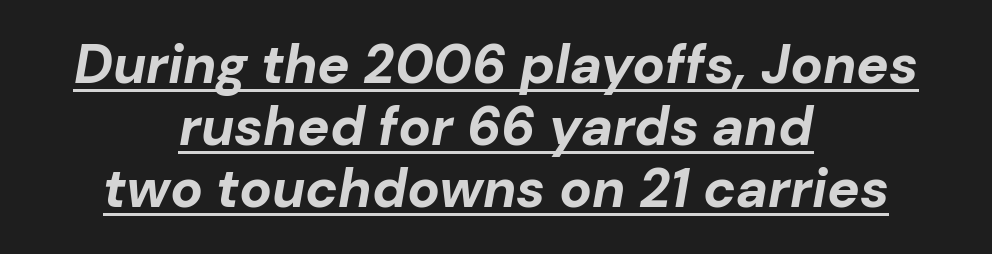
The image shows 54 px bold type, italic (leaning right); set centered, tight line spacing (1.15x), normal letter spacing, underlined; low stroke contrast and a medium x-height.
